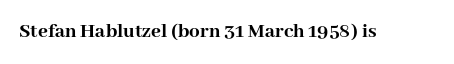
Q: Is the text bold? A: Yes.
Q: Is the text italic (slanted)? A: No, it is upright.
Q: Is the text underlined? A: No.
Q: Is the spacing between letters normal or unusually wide? A: Normal.
